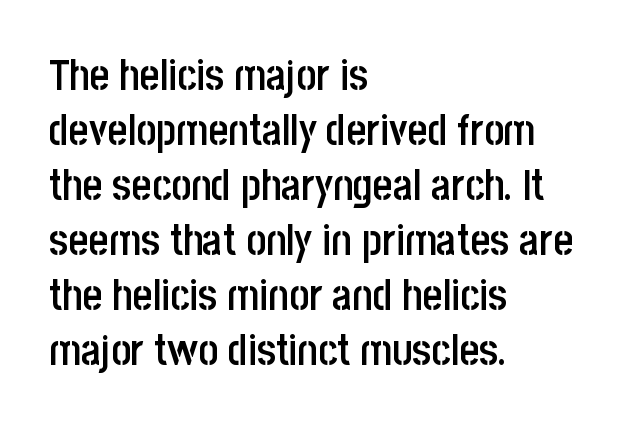
Casual observation: everything's shoved over to the left. Decoration check: the copy has no underline. This rendering employs a face without finishing strokes, i.e., a sans-serif. Ordinary non-slanted type is in use. Spacing between characters is what you'd get straight out of the box. Moderately thickened strokes mark this as semibold type.
